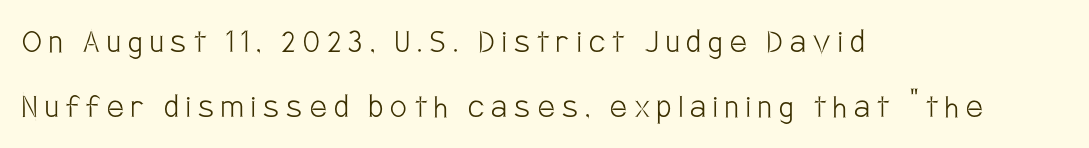
{"serif": "no", "italic": "no", "bold": "no", "weight": "light", "width": "condensed", "stroke_contrast": "low", "x_height": "large", "monospaced": "no", "underline": "no", "align": "left", "line_spacing_ratio": 1.76, "letter_spacing": "wide", "letter_spacing_em": 0.2, "glyph_px": 37}
